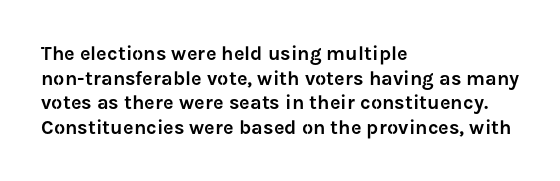
{"italic": "no", "underline": "no", "align": "left", "line_spacing_ratio": 1.23, "letter_spacing": "normal", "letter_spacing_em": 0.0, "glyph_px": 20}
